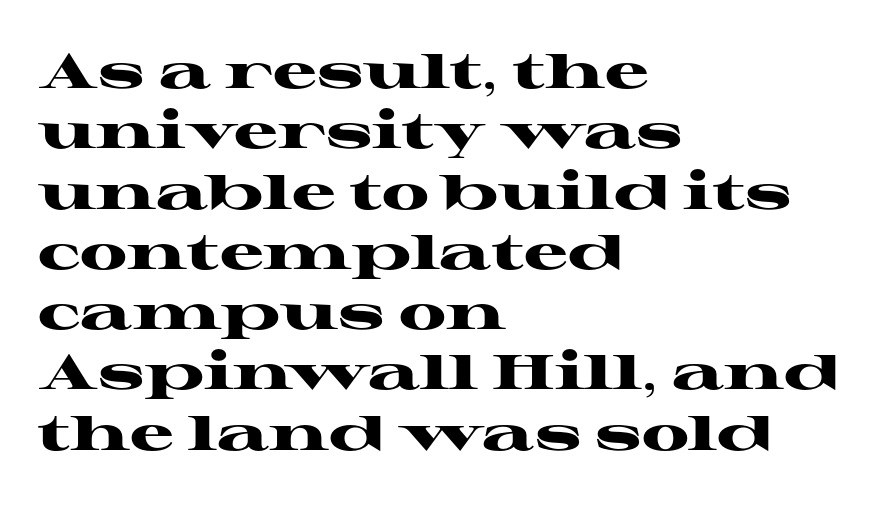
Q: Is the text bold? A: Yes.
Q: Is the text italic (slanted)? A: No, it is upright.
Q: Is the typeface a serif or a sans-serif typeface? A: Serif.
Q: Is the text underlined? A: No.
Q: How is the paragraph aligned? A: Left-aligned.
Q: Is the spacing between letters normal or unusually wide? A: Normal.
Q: Width (condensed, normal, or wide)? A: Wide.
Q: Stroke contrast? A: High.
Q: x-height? A: Medium.
Q: Monospaced? A: No.
